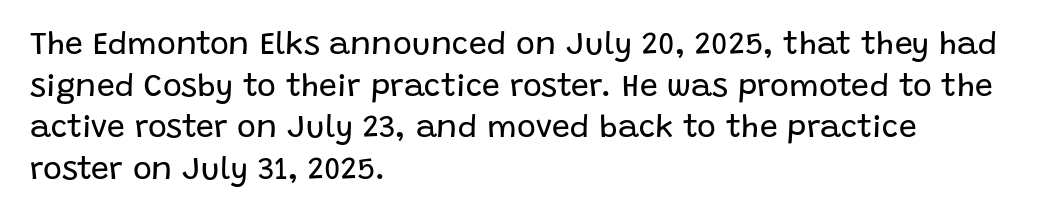
{"serif": "no", "italic": "no", "bold": "no", "weight": "regular", "width": "normal", "stroke_contrast": "low", "x_height": "large", "monospaced": "no", "underline": "no", "align": "left", "line_spacing": "normal", "line_spacing_ratio": 1.3, "letter_spacing": "normal", "letter_spacing_em": 0.0, "glyph_px": 32}
